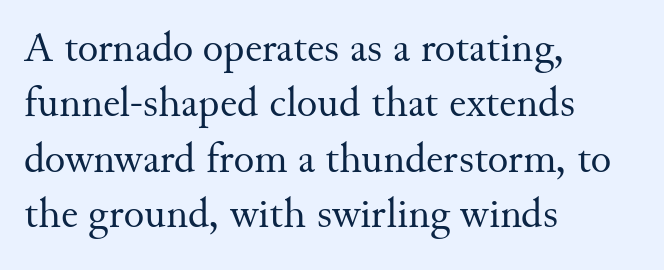
Q: Is the text bold? A: No.
Q: Is the text italic (slanted)? A: No, it is upright.
Q: Is the typeface a serif or a sans-serif typeface? A: Serif.
Q: Is the text underlined? A: No.
Q: How is the paragraph aligned? A: Left-aligned.
Q: Is the spacing between letters normal or unusually wide? A: Normal.
Q: Is the spacing between lines tight, normal or loose? A: Normal.
Q: Width (condensed, normal, or wide)? A: Normal.
Q: Stroke contrast? A: Medium.
Q: x-height? A: Small.
Q: Monospaced? A: No.
